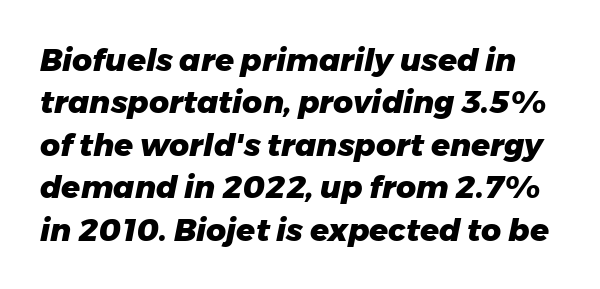
The space directly below the letters is spotless. The letters advance in unequal steps, a hallmark of proportional type. Letter spacing: default. The font's italic variant was chosen for this text.
